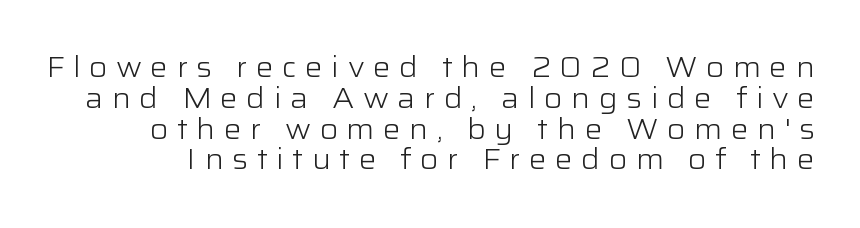
The image shows 28 px light, wide sans-serif type, upright; set tight line spacing (1.1x), unusually wide letter spacing (+0.3 em), not underlined; low stroke contrast and a medium x-height.
